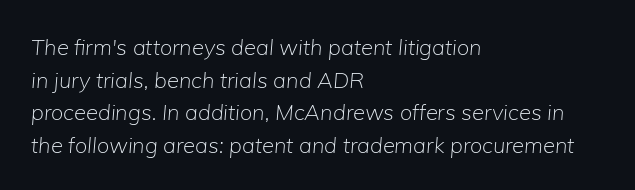
No heavy texture on the line: the type isn't bold. If you drew a ruler down the left edge, every line would touch it. Italic: yes, the glyphs are oblique. Vertical spacing — default.
